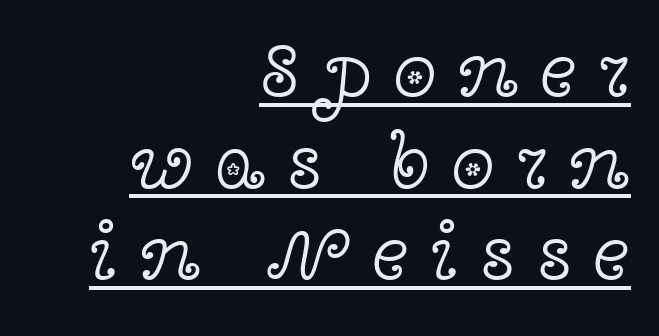
The image shows 79 px light, wide serif type; set right-aligned, line spacing 1.16x, unusually wide letter spacing (+0.27 em), underlined; a medium x-height.
